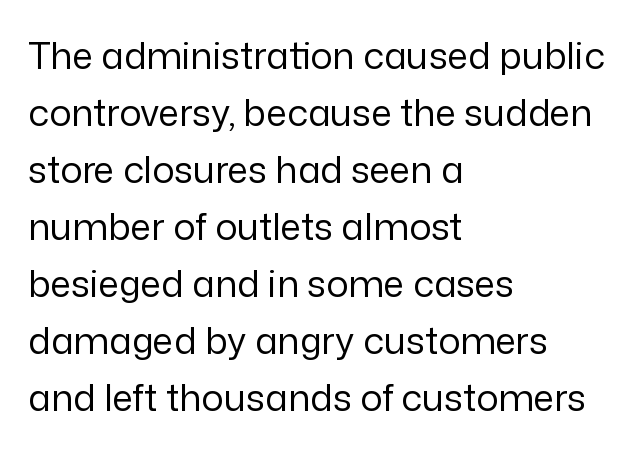
Q: Is the text bold? A: No.
Q: Is the text italic (slanted)? A: No, it is upright.
Q: Is the typeface a serif or a sans-serif typeface? A: Sans-serif.
Q: Is the text underlined? A: No.
Q: How is the paragraph aligned? A: Left-aligned.
Q: Is the spacing between letters normal or unusually wide? A: Normal.
Q: Is the spacing between lines tight, normal or loose? A: Normal.
Q: Width (condensed, normal, or wide)? A: Normal.
Q: Stroke contrast? A: Low.
Q: x-height? A: Medium.
Q: Monospaced? A: No.
